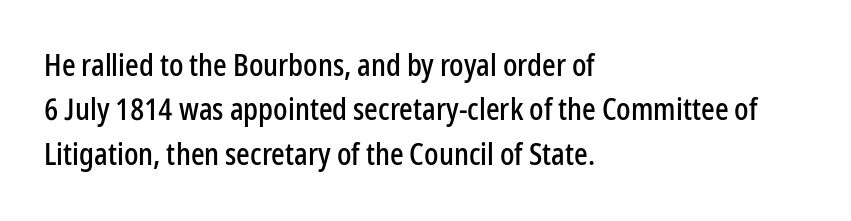
Rows of type keep a routine distance in the vertical direction. Are there feet on the stems? There aren't — it's a sans. You could not count columns in this text — the font is proportionally spaced. A student would call this left alignment; a typographer would say flush left, rag right. The type is set solid horizontally, with unmodified tracking. Notice how the stems are strictly vertical — no italics here.
